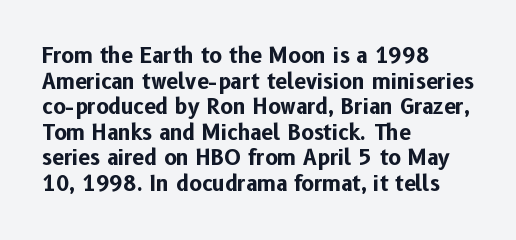
The image shows 21 px bold type, upright; set left-aligned, line spacing 1.22x, normal letter spacing, not underlined.
